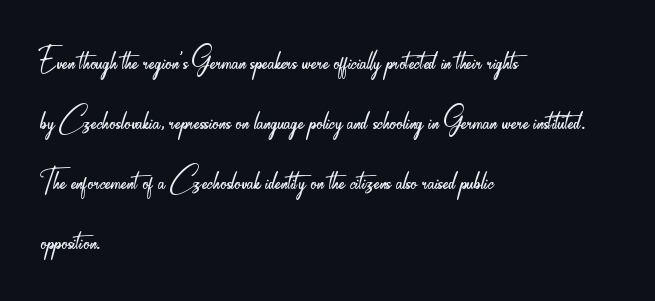
{"serif": "no", "bold": "no", "weight": "light", "width": "condensed", "stroke_contrast": "low", "x_height": "small", "monospaced": "no", "underline": "no", "align": "left", "line_spacing": "normal", "line_spacing_ratio": 1.5, "letter_spacing": "normal", "letter_spacing_em": 0.0, "glyph_px": 40}
